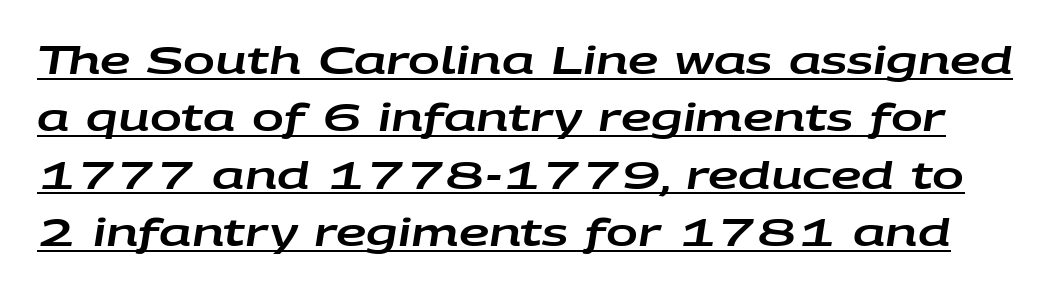
The image shows 38 px wide type, italic (leaning right); set normal line spacing (1.51x), normal letter spacing, underlined; low stroke contrast and a large x-height.
